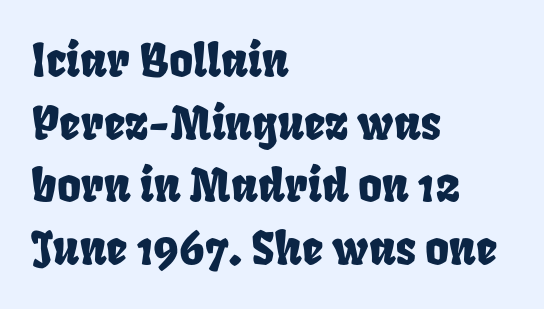
{"width": "condensed", "stroke_contrast": "low", "x_height": "large", "monospaced": "no", "underline": "no", "align": "left", "line_spacing": "normal", "line_spacing_ratio": 1.36, "letter_spacing": "normal", "letter_spacing_em": 0.0, "glyph_px": 46}
